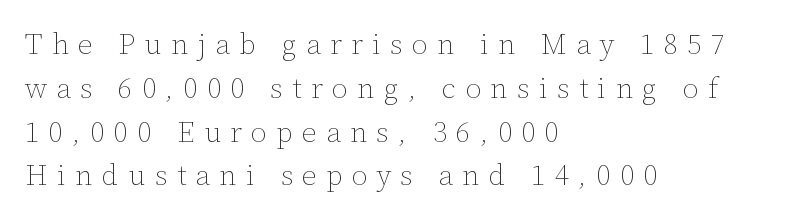
The lines are quadded left. You could not count columns in this text — the font is proportionally spaced. Vertical spacing — default. The font sits on the lighter half of the weight spectrum, regular included. It's the straight-up-and-down kind of type. Underlining? Definitely not there.
